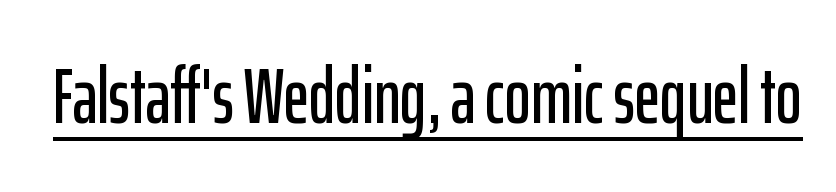
Q: Is the text italic (slanted)? A: No, it is upright.
Q: Is the typeface a serif or a sans-serif typeface? A: Sans-serif.
Q: Is the text underlined? A: Yes.
Q: Is the spacing between letters normal or unusually wide? A: Normal.
Q: Width (condensed, normal, or wide)? A: Condensed.
Q: Stroke contrast? A: Low.
Q: x-height? A: Medium.
Q: Monospaced? A: No.
